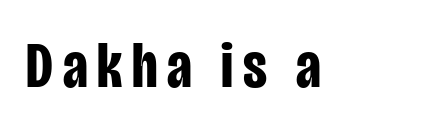
Q: Is the text bold? A: Yes.
Q: Is the text italic (slanted)? A: No, it is upright.
Q: Is the typeface a serif or a sans-serif typeface? A: Sans-serif.
Q: Is the text underlined? A: No.
Q: Width (condensed, normal, or wide)? A: Condensed.
Q: Stroke contrast? A: Low.
Q: x-height? A: Large.
Q: Monospaced? A: No.
